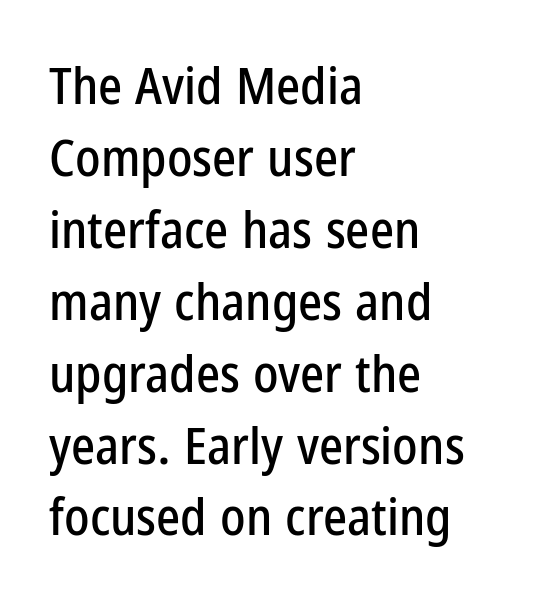
{"serif": "no", "italic": "no", "width": "condensed", "stroke_contrast": "low", "x_height": "medium", "monospaced": "no", "underline": "no", "align": "left", "line_spacing": "normal", "line_spacing_ratio": 1.41, "letter_spacing": "normal", "letter_spacing_em": 0.0, "glyph_px": 51}
